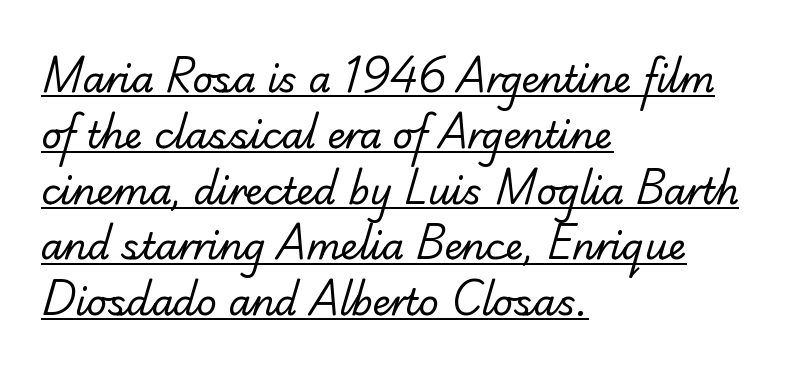
{"serif": "yes", "bold": "no", "weight": "regular", "width": "normal", "stroke_contrast": "low", "x_height": "small", "monospaced": "no", "underline": "yes", "align": "left", "line_spacing": "normal", "line_spacing_ratio": 1.55, "letter_spacing": "normal", "letter_spacing_em": 0.0, "glyph_px": 36}
